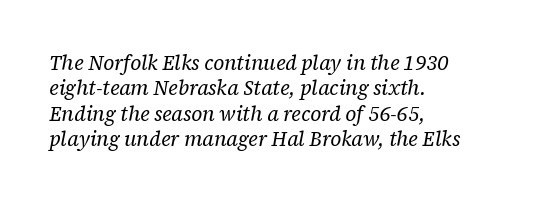
Q: Is the text bold? A: No.
Q: Is the text italic (slanted)? A: Yes, it leans right by about 12 degrees.
Q: Is the text underlined? A: No.
Q: How is the paragraph aligned? A: Left-aligned.
Q: Is the spacing between letters normal or unusually wide? A: Normal.
Q: Is the spacing between lines tight, normal or loose? A: Normal.
